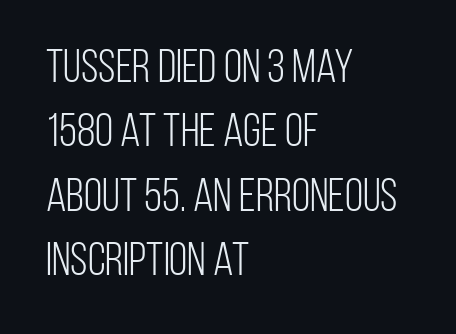
The typesetter chose a ragged-right arrangement here. Think of a printed novel: that variable character pitch is what you see here. Look at the tracking — it's just the regular setting, nothing added. Heaviness? Minimal to ordinary, like unemphasized prose. Leading: standard.
